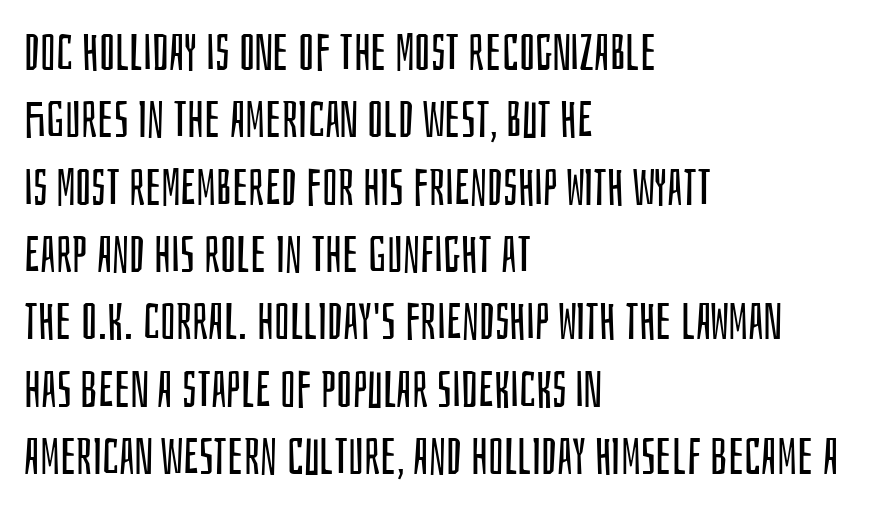
To sum up the face: it is a sans, with no serifs. Normally led — the rows are evenly, conventionally spaced. The cut favours lightness, reaching ordinary text weight at its darkest. The paragraph has a hard left edge and a soft right edge.
